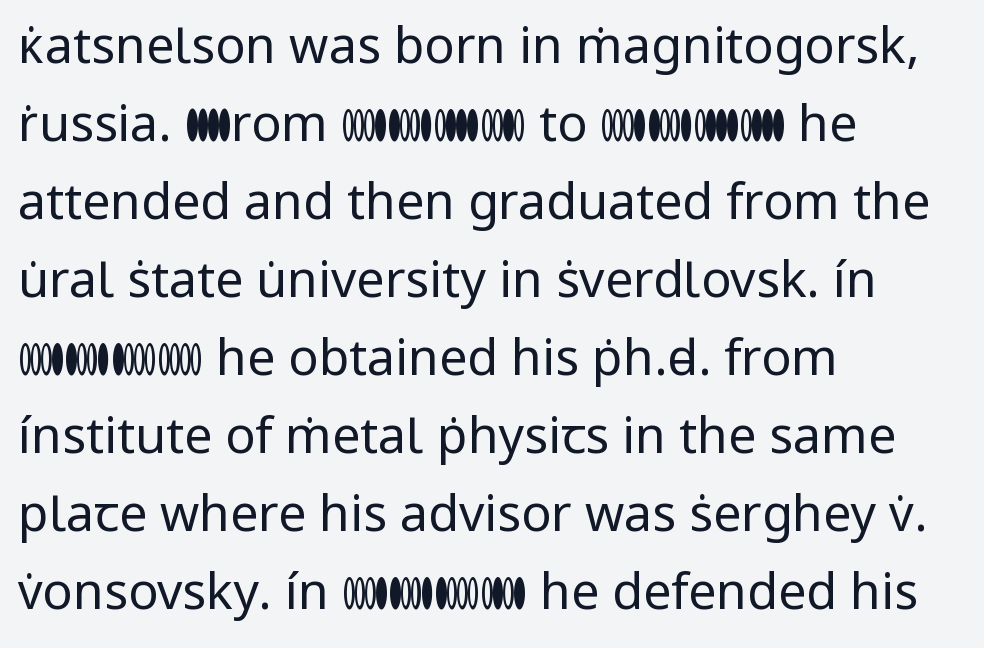
{"serif": "no", "italic": "no", "bold": "no", "weight": "regular", "width": "normal", "stroke_contrast": "low", "x_height": "medium", "monospaced": "no", "underline": "no", "align": "left", "line_spacing": "normal", "line_spacing_ratio": 1.56, "letter_spacing": "normal", "letter_spacing_em": 0.0, "glyph_px": 50}
